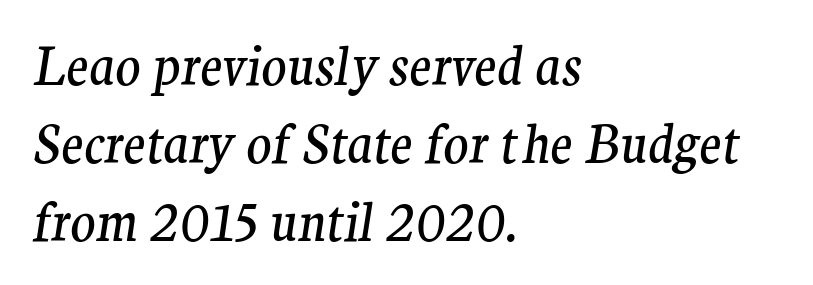
The image shows 52 px regular-weight serif type, italic (leaning right); set left-aligned, normal line spacing (1.5x), normal letter spacing, not underlined; medium stroke contrast and a medium x-height.
